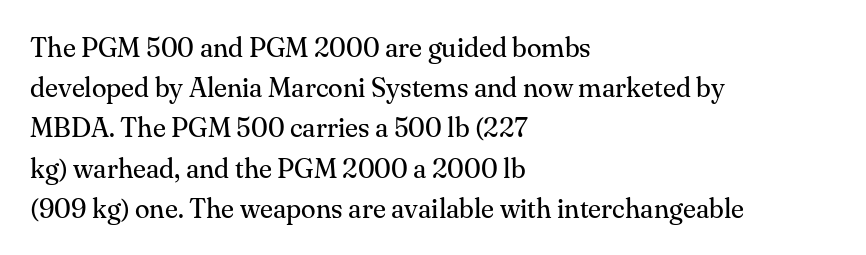
The paragraph shown leans on its left margin. Has an underline been added? It has not. The font's upright variant was chosen for this text. The cut favours lightness, reaching ordinary text weight at its darkest.
